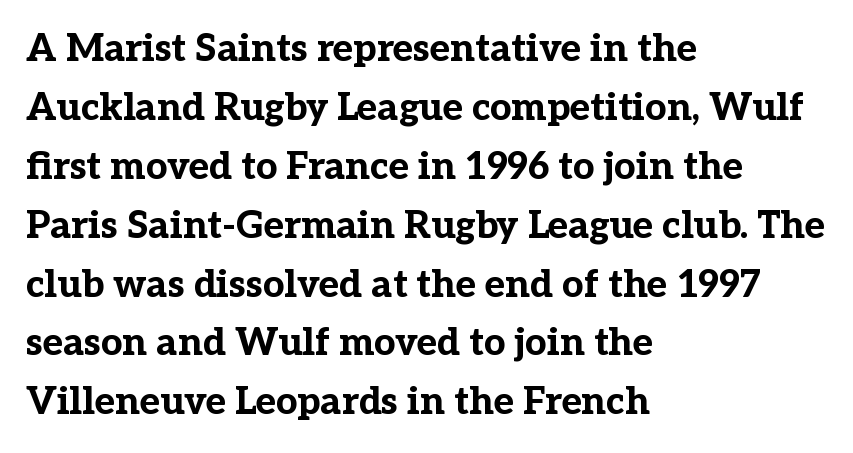
Q: Is the text bold? A: Yes.
Q: Is the text italic (slanted)? A: No, it is upright.
Q: Is the typeface a serif or a sans-serif typeface? A: Serif.
Q: Is the text underlined? A: No.
Q: How is the paragraph aligned? A: Left-aligned.
Q: Is the spacing between letters normal or unusually wide? A: Normal.
Q: Is the spacing between lines tight, normal or loose? A: Normal.
Q: Width (condensed, normal, or wide)? A: Normal.
Q: Stroke contrast? A: Low.
Q: x-height? A: Medium.
Q: Monospaced? A: No.
